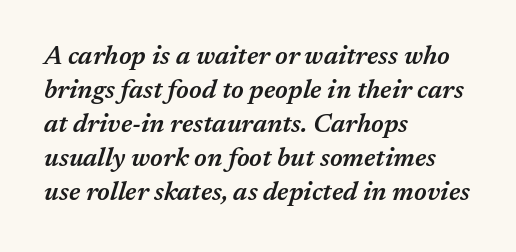
Q: Is the text bold? A: Semi-bold.
Q: Is the text italic (slanted)? A: Yes, it leans right by about 17 degrees.
Q: Is the text underlined? A: No.
Q: How is the paragraph aligned? A: Left-aligned.
Q: Is the spacing between letters normal or unusually wide? A: Normal.
Q: Is the spacing between lines tight, normal or loose? A: Normal.
